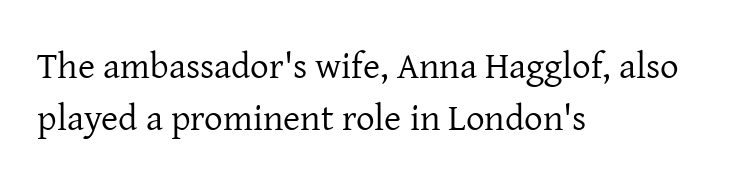
Compared with a typical body face, this is equally light or lighter still. Regular leading. Does the type have serifs? Yes, each stem ends in a small foot. These lines are set flush left with a ragged right edge. Glyph-to-glyph distance matches everyday printed text. Glance below the letters and you will spot only blank space.
